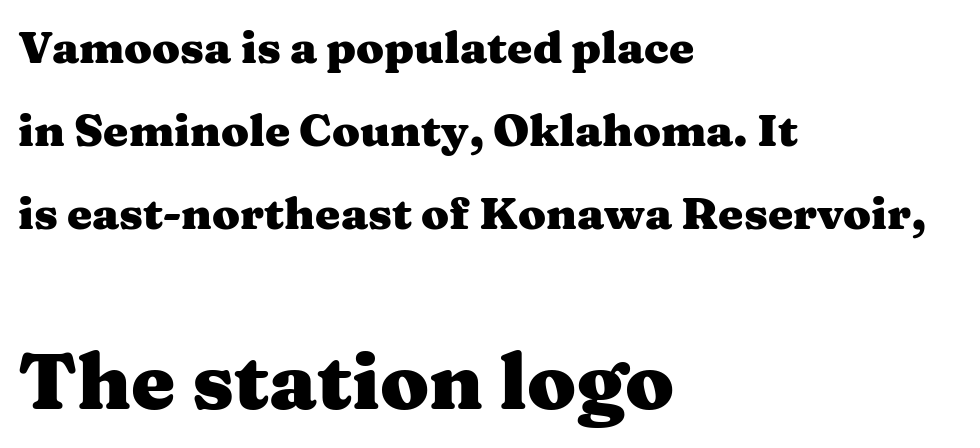
Set as a true bold cut, around the 700 mark. The rendering enlarges the type as you move from the upper chunk to the lower. Look at the tracking — it's just the regular setting, nothing added. A roman cut, with each character standing at attention.
